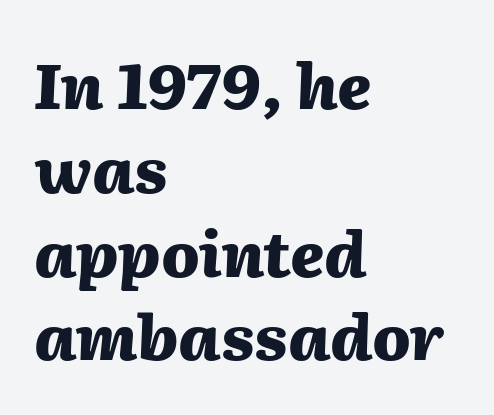
Here the designer chose a conventional face with non-uniform glyph widths. These lines were composed using italics. Honestly, the row spacing looks completely unremarkable. One-word summary of the alignment: left.
